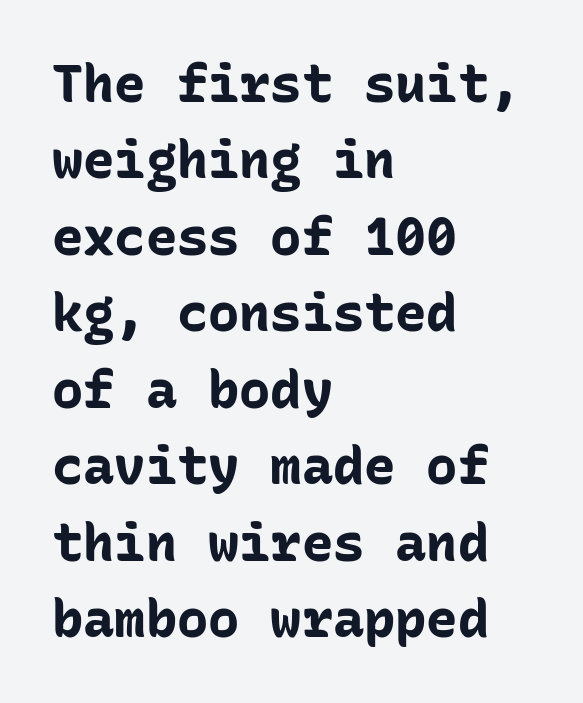
{"serif": "no", "italic": "no", "bold": "yes", "weight": "bold", "width": "normal", "stroke_contrast": "low", "x_height": "medium", "monospaced": "yes", "underline": "no", "align": "left", "line_spacing": "normal", "line_spacing_ratio": 1.47, "letter_spacing": "normal", "letter_spacing_em": 0.0, "glyph_px": 52}
